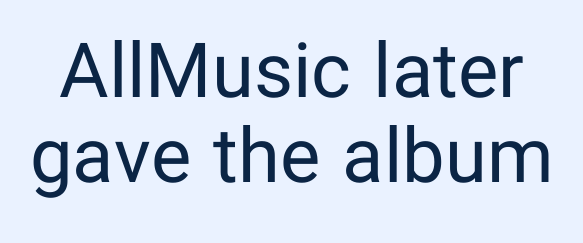
{"serif": "no", "italic": "no", "bold": "no", "weight": "regular", "width": "normal", "stroke_contrast": "low", "x_height": "medium", "monospaced": "no", "underline": "no", "line_spacing": "tight", "line_spacing_ratio": 1.12, "letter_spacing": "normal", "letter_spacing_em": 0.0, "glyph_px": 76}
